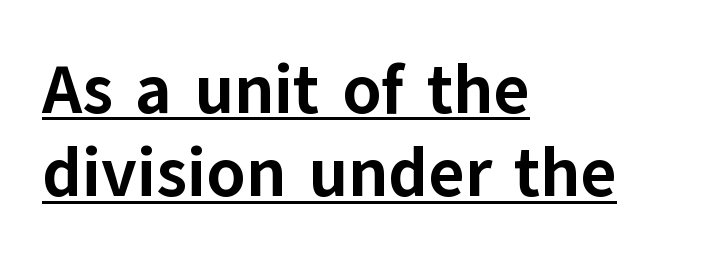
The image shows 69 px bold sans-serif type, upright; set left-aligned, line spacing 1.21x, normal letter spacing, underlined; low stroke contrast and a medium x-height.
